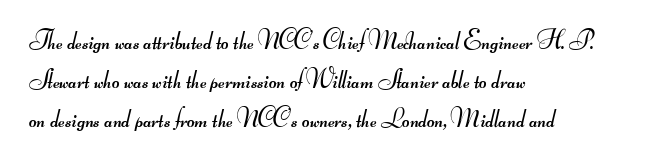
No word sits above an underline. Rows of type keep a routine distance in the vertical direction. The weight tops out at a normal text grade. The line texture is even and compact thanks to regular tracking.
